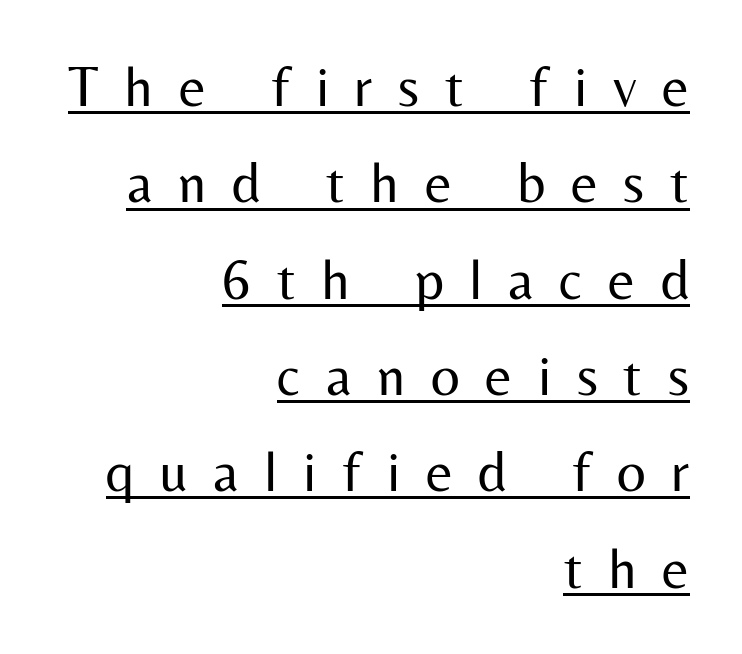
{"serif": "no", "italic": "no", "bold": "no", "weight": "regular", "width": "normal", "stroke_contrast": "medium", "x_height": "medium", "monospaced": "no", "underline": "yes", "align": "right", "line_spacing": "normal", "line_spacing_ratio": 1.69, "letter_spacing": "wide", "letter_spacing_em": 0.45, "glyph_px": 57}
